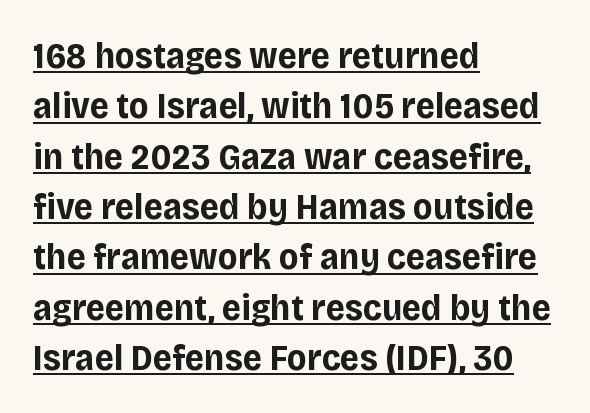
{"serif": "no", "italic": "no", "bold": "yes", "weight": "bold", "width": "normal", "stroke_contrast": "low", "x_height": "large", "monospaced": "no", "underline": "yes", "align": "left", "line_spacing": "normal", "line_spacing_ratio": 1.36, "letter_spacing": "normal", "letter_spacing_em": 0.0, "glyph_px": 37}
